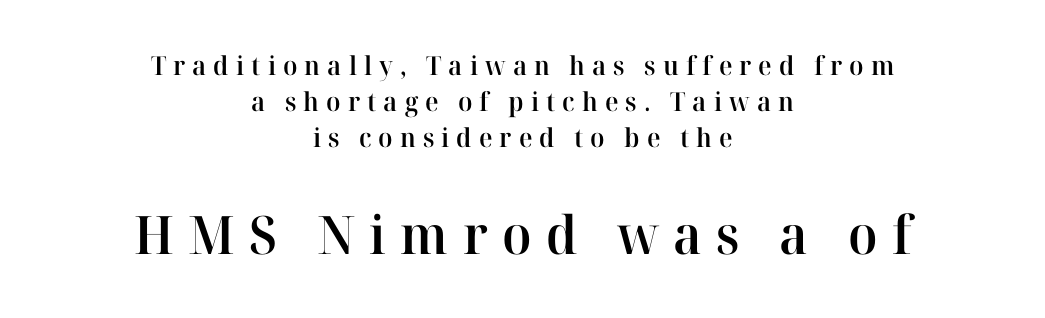
Q: Is the text bold? A: Semi-bold.
Q: Is the text italic (slanted)? A: No, it is upright.
Q: Is the typeface a serif or a sans-serif typeface? A: Serif.
Q: Is the text underlined? A: No.
Q: How is the paragraph aligned? A: Centered.
Q: Is the spacing between letters normal or unusually wide? A: Unusually wide.
Q: Is the spacing between lines tight, normal or loose? A: Normal.
Q: Which block of text is set in a larger size, the first (top) or the second (bottom)? A: The second (bottom) one.
Q: Width (condensed, normal, or wide)? A: Normal.
Q: Stroke contrast? A: High.
Q: x-height? A: Medium.
Q: Monospaced? A: No.
